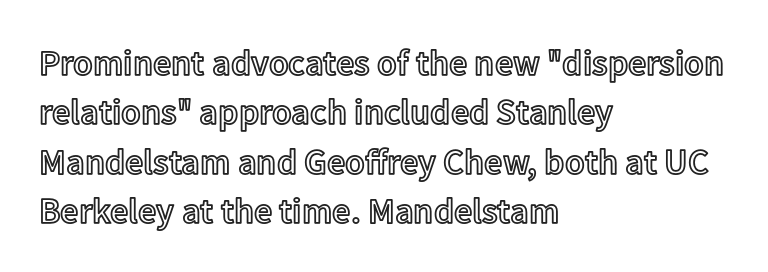
Q: Is the text italic (slanted)? A: No, it is upright.
Q: Is the text underlined? A: No.
Q: How is the paragraph aligned? A: Left-aligned.
Q: Is the spacing between letters normal or unusually wide? A: Normal.
Q: Is the spacing between lines tight, normal or loose? A: Normal.
Q: Width (condensed, normal, or wide)? A: Normal.
Q: x-height? A: Medium.
Q: Monospaced? A: No.
